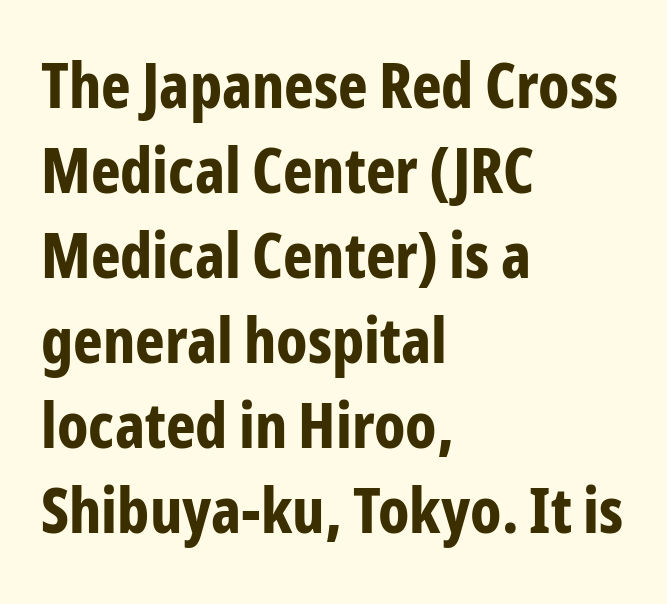
{"serif": "no", "italic": "no", "bold": "yes", "weight": "bold", "width": "condensed", "stroke_contrast": "low", "x_height": "medium", "monospaced": "no", "underline": "no", "align": "left", "line_spacing": "normal", "line_spacing_ratio": 1.35, "letter_spacing": "normal", "letter_spacing_em": 0.0, "glyph_px": 63}
